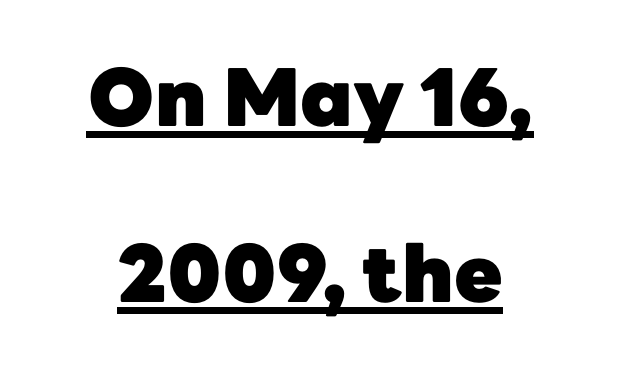
Look at the bottom of the vertical strokes: they stop flat, with no serifs. Set as a true bold cut, around the 700 mark. One-word summary of the alignment: center. What's the leading like? Stretched, with rows far apart.
